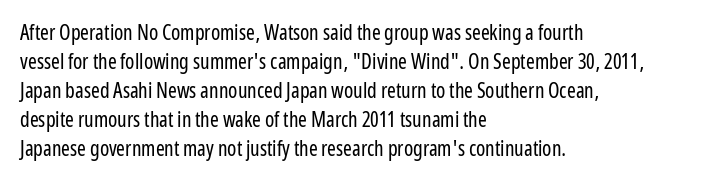
{"italic": "no", "bold": "no", "underline": "no", "align": "left", "line_spacing": "normal", "line_spacing_ratio": 1.38, "letter_spacing": "normal", "letter_spacing_em": 0.0, "glyph_px": 21}
